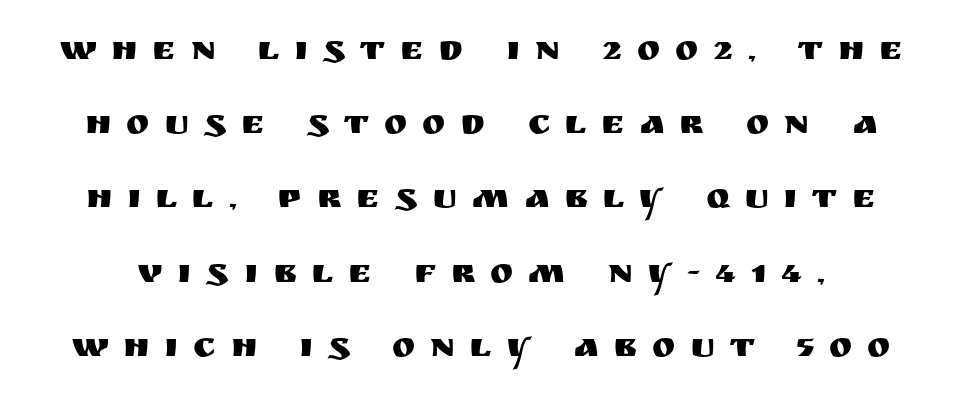
{"serif": "no", "italic": "no", "width": "normal", "stroke_contrast": "medium", "x_height": "large", "monospaced": "no", "underline": "no", "line_spacing": "loose", "line_spacing_ratio": 2.12, "letter_spacing": "wide", "letter_spacing_em": 0.43, "glyph_px": 35}
